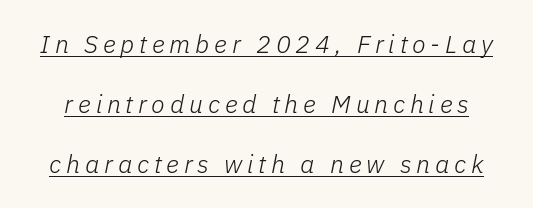
Regarding leading, the lines here are spaced well apart. The strokes are not fattened; the text isn't bold. The rendering uses the underline text-decoration. Tall strokes in this sample are angled rather than plumb.
